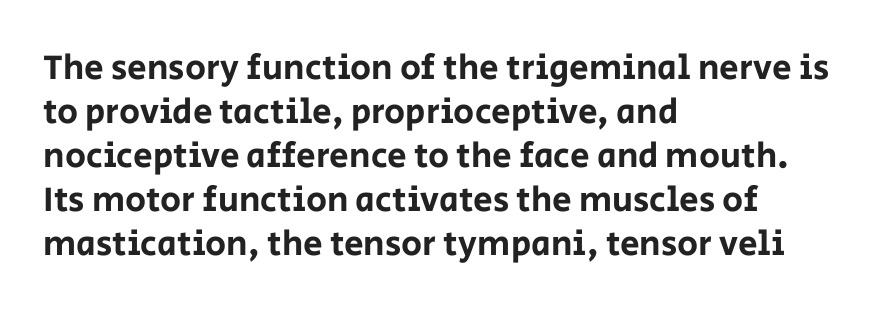
Q: Is the text italic (slanted)? A: No, it is upright.
Q: Is the typeface a serif or a sans-serif typeface? A: Sans-serif.
Q: Is the text underlined? A: No.
Q: How is the paragraph aligned? A: Left-aligned.
Q: Is the spacing between letters normal or unusually wide? A: Normal.
Q: Is the spacing between lines tight, normal or loose? A: Normal.
Q: Width (condensed, normal, or wide)? A: Normal.
Q: Stroke contrast? A: Low.
Q: x-height? A: Large.
Q: Monospaced? A: No.
